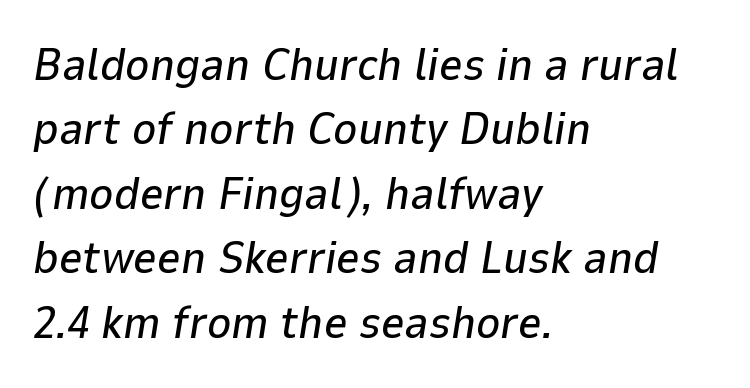
Descenders are the only things crossing below the line. Is the letter spacing exaggerated? No — it looks like the ordinary default. It's the slanting kind of type. A student would call this left alignment; a typographer would say flush left, rag right.
